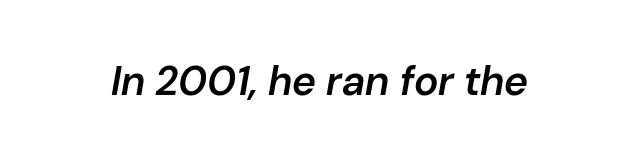
{"italic": "yes", "lean": "right", "slant_degrees": 10, "bold": "semi", "weight": "semibold", "width": "normal", "stroke_contrast": "low", "x_height": "medium", "monospaced": "no", "underline": "no", "letter_spacing": "normal", "letter_spacing_em": 0.0, "glyph_px": 41}
